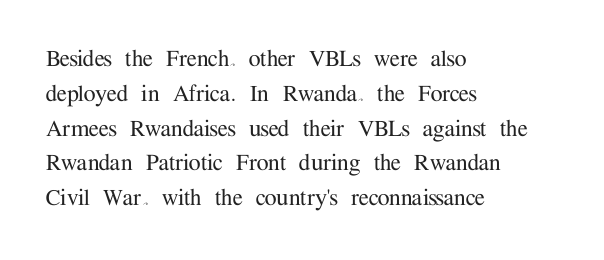
The image shows 27 px text type, upright; set left-aligned, normal line spacing (1.29x), normal letter spacing, not underlined.
